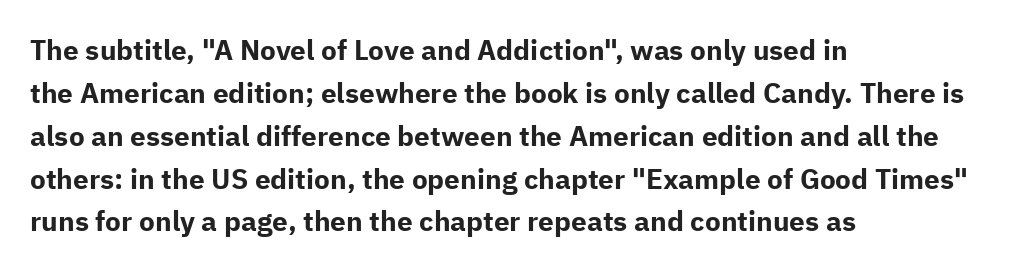
The image shows 28 px bold sans-serif type, upright; set left-aligned, normal line spacing (1.53x), normal letter spacing, not underlined; low stroke contrast and a medium x-height.
